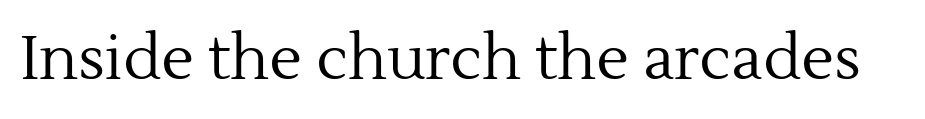
The space directly below the letters is spotless. The tracking reads as untouched default to a designer's eye. Posture: straight, roman, zero tilt. Counters stay open thanks to moderate or lighter strokes. The characters display serif detailing at their extremities.
